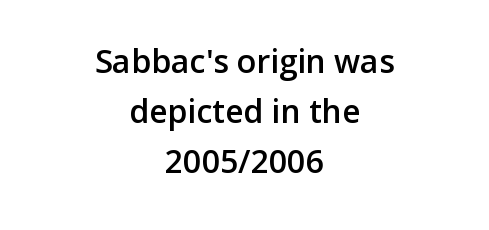
Q: Is the text bold? A: Semi-bold.
Q: Is the text italic (slanted)? A: No, it is upright.
Q: Is the typeface a serif or a sans-serif typeface? A: Sans-serif.
Q: Is the text underlined? A: No.
Q: How is the paragraph aligned? A: Centered.
Q: Is the spacing between letters normal or unusually wide? A: Normal.
Q: Is the spacing between lines tight, normal or loose? A: Normal.
Q: Width (condensed, normal, or wide)? A: Normal.
Q: Stroke contrast? A: Low.
Q: x-height? A: Medium.
Q: Monospaced? A: No.
